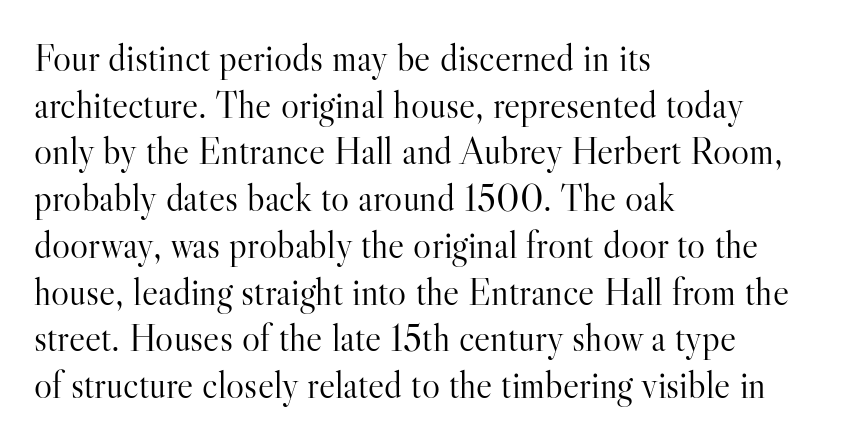
The image shows 38 px light serif type, upright; set left-aligned, line spacing 1.23x, normal letter spacing, not underlined; high stroke contrast and a small x-height.
